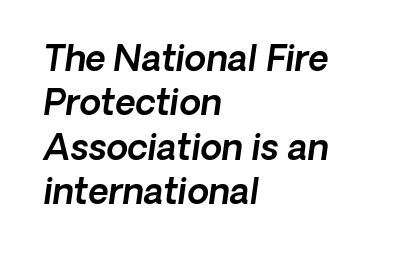
{"italic": "yes", "lean": "right", "slant_degrees": 8, "width": "normal", "x_height": "medium", "monospaced": "no", "underline": "no", "align": "left", "line_spacing": "normal", "line_spacing_ratio": 1.27, "letter_spacing": "normal", "letter_spacing_em": 0.0, "glyph_px": 35}
